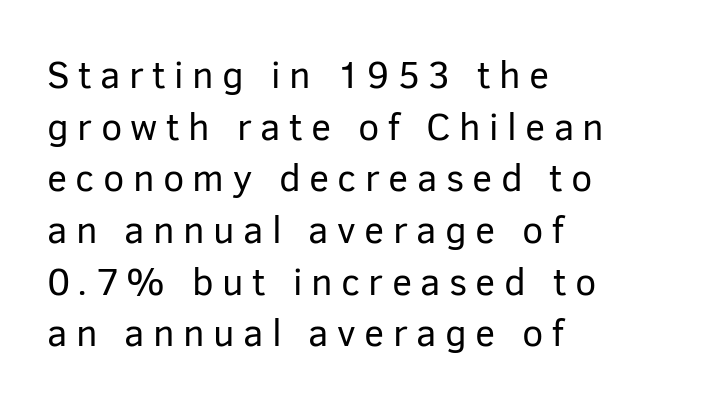
The image shows 38 px regular-weight sans-serif type, upright; set left-aligned, normal line spacing (1.36x), unusually wide letter spacing (+0.22 em), not underlined; low stroke contrast and a medium x-height.
